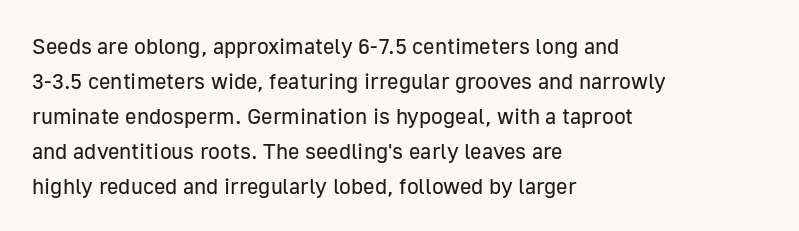
The image shows 22 px text type, upright; set left-aligned, normal line spacing (1.59x), normal letter spacing, not underlined.
